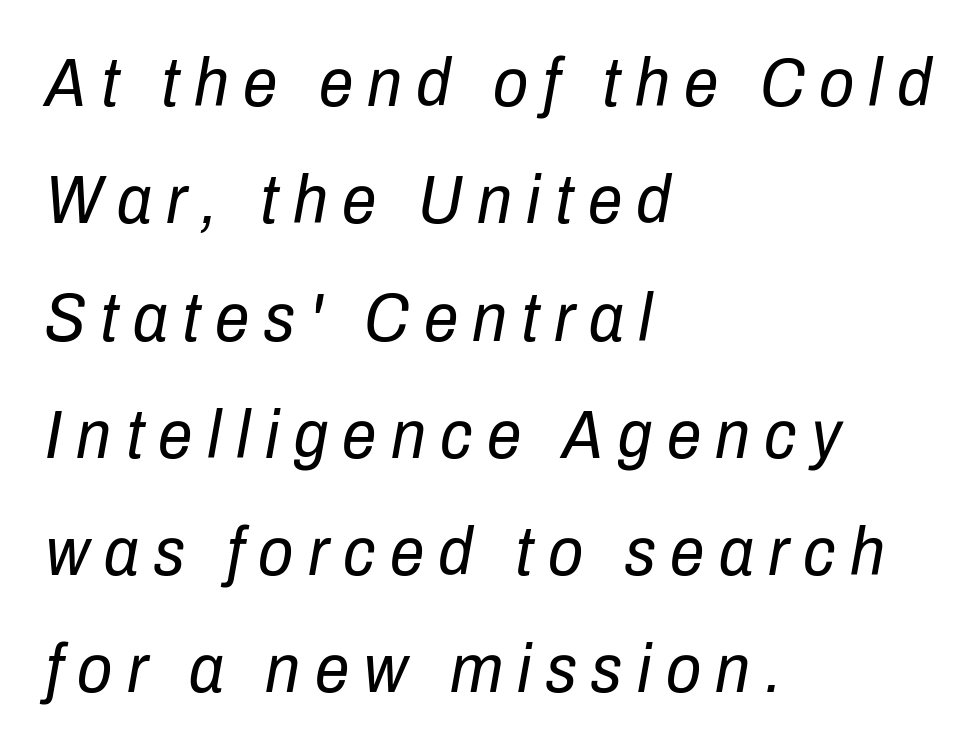
Q: Is the text bold? A: No.
Q: Is the text italic (slanted)? A: Yes, it leans right by about 10 degrees.
Q: Is the text underlined? A: No.
Q: How is the paragraph aligned? A: Left-aligned.
Q: Is the spacing between letters normal or unusually wide? A: Unusually wide.
Q: Is the spacing between lines tight, normal or loose? A: Normal.
Q: Width (condensed, normal, or wide)? A: Condensed.
Q: Stroke contrast? A: Low.
Q: x-height? A: Medium.
Q: Monospaced? A: No.
